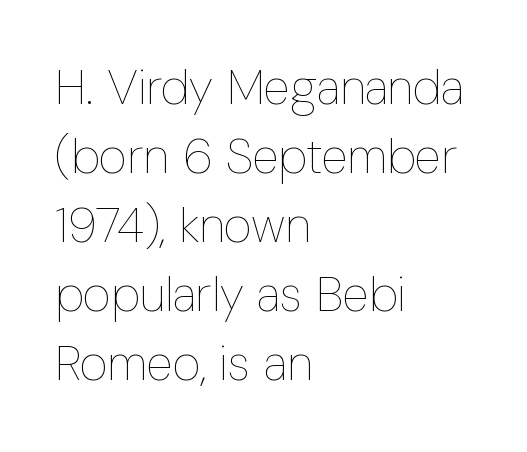
{"italic": "no", "bold": "no", "weight": "thin", "width": "condensed", "stroke_contrast": "low", "x_height": "medium", "monospaced": "no", "underline": "no", "align": "left", "line_spacing": "normal", "line_spacing_ratio": 1.41, "letter_spacing": "normal", "letter_spacing_em": 0.0, "glyph_px": 49}
